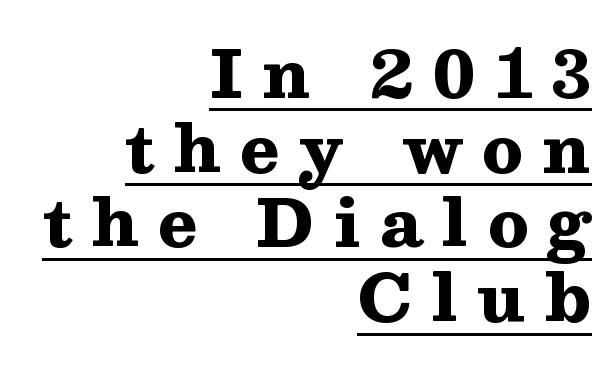
You could not count columns in this text — the font is proportionally spaced. Leading is clearly below the norm, producing a dense column. Compared with a flush-left layout, this one pins lines to the opposite, right side. Old-style or modern, the face here clearly has serifs.
